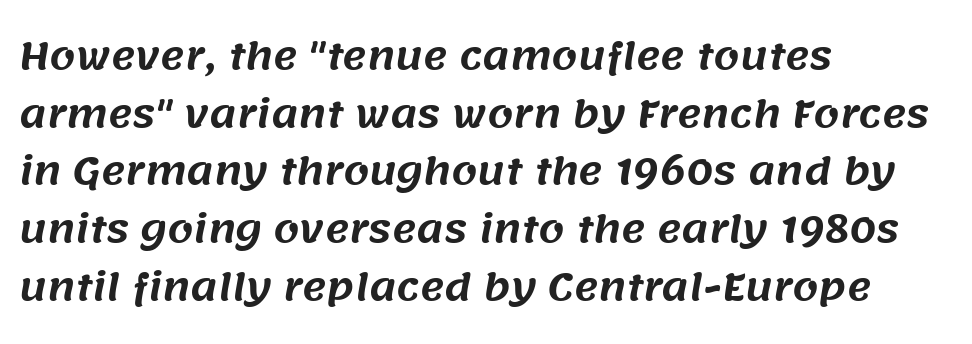
{"serif": "no", "width": "normal", "stroke_contrast": "medium", "x_height": "large", "monospaced": "no", "underline": "no", "align": "left", "line_spacing": "normal", "line_spacing_ratio": 1.56, "letter_spacing": "normal", "letter_spacing_em": 0.0, "glyph_px": 37}
